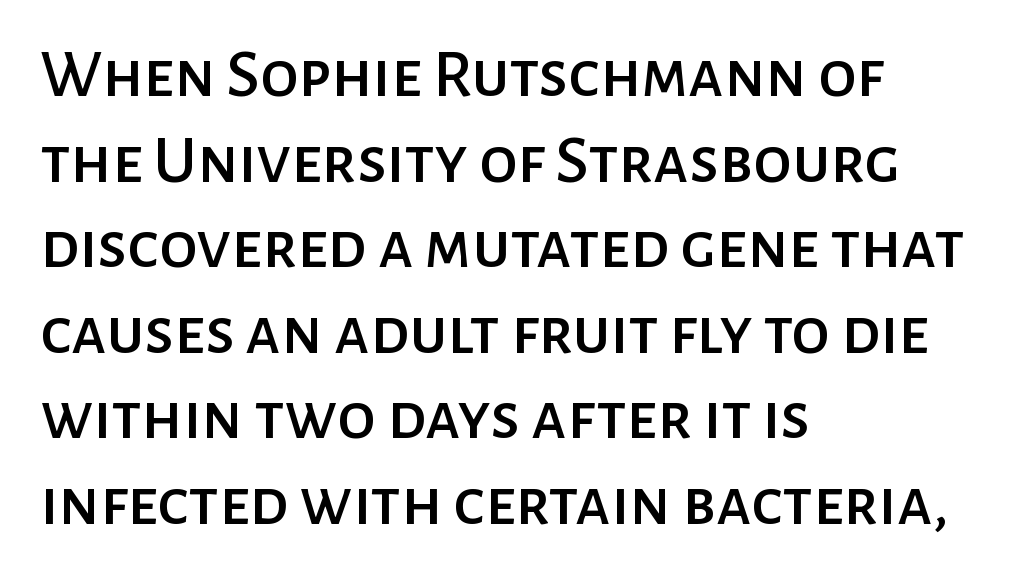
Spacing verdict: proportional, widths tailored to each character. The font family rendered here belongs to the sans-serif group. Leftover space on each line is placed entirely after the last word. Each word holds together tightly as a unit, with standard inter-letter gaps. No word sits above an underline. Notice how the stems are strictly vertical — no italics here.
